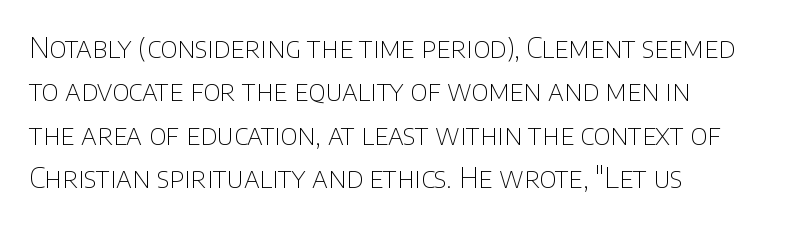
{"serif": "no", "italic": "no", "bold": "no", "weight": "thin", "width": "normal", "stroke_contrast": "low", "x_height": "large", "monospaced": "no", "underline": "no", "align": "left", "line_spacing": "normal", "line_spacing_ratio": 1.55, "letter_spacing": "normal", "letter_spacing_em": 0.0, "glyph_px": 28}
